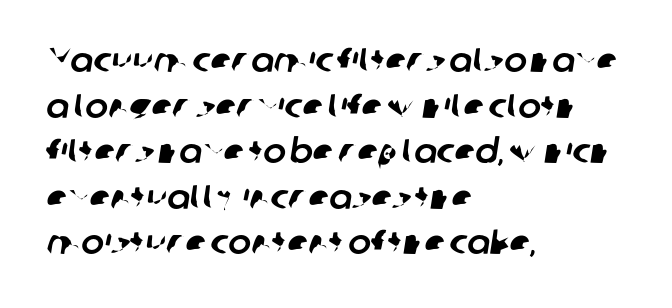
Horizontal bands of white between lines are of average thickness. Nobody touched the tracking dial on this one. The rag falls on the right side of this text block. Varying glyph widths throughout — classic text-font behaviour.
